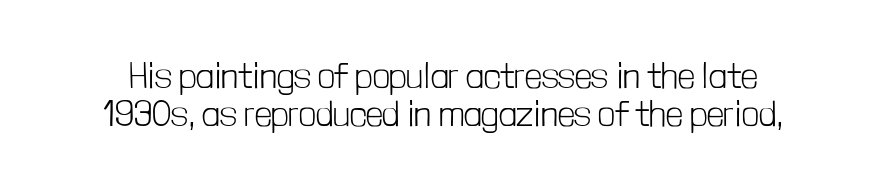
The image shows 37 px light, condensed sans-serif type, upright; set tight line spacing (1.04x), normal letter spacing, not underlined; low stroke contrast and a medium x-height.
